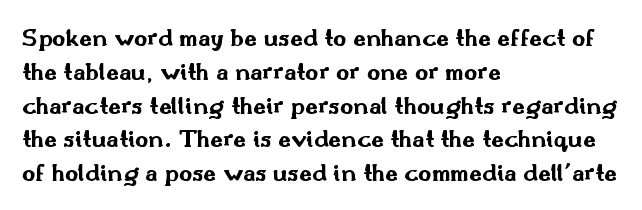
Q: Is the text bold? A: Yes.
Q: Is the text italic (slanted)? A: No, it is upright.
Q: Is the text underlined? A: No.
Q: How is the paragraph aligned? A: Left-aligned.
Q: Is the spacing between letters normal or unusually wide? A: Normal.
Q: Is the spacing between lines tight, normal or loose? A: Normal.
